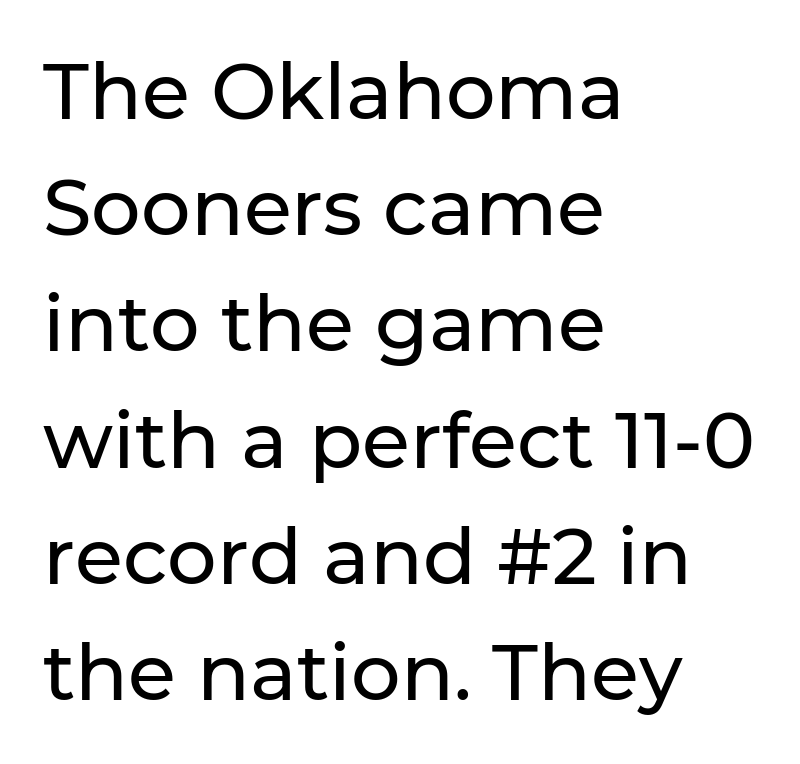
The image shows 78 px sans-serif type, upright; set left-aligned, normal line spacing (1.49x), normal letter spacing, not underlined; low stroke contrast and a medium x-height.
